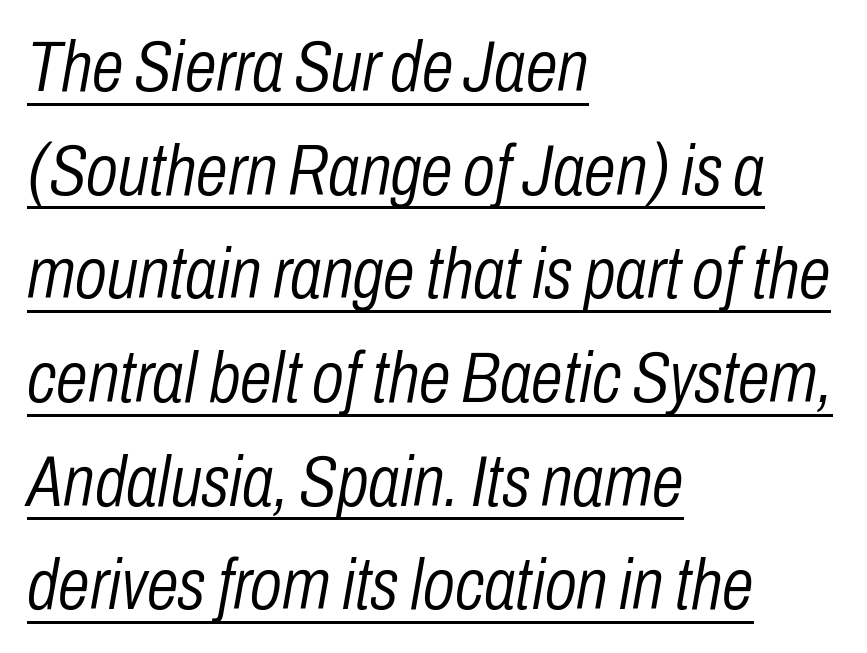
Each letter keeps its own natural width here, so spacing adapts to shape. Nothing unusual about the tracking: characters are spaced as the font intends. Left-aligned paragraph, ragged on the right. Like a heading marked for emphasis, these lines bear an underscore. The strokes are not fattened; the text isn't bold.
